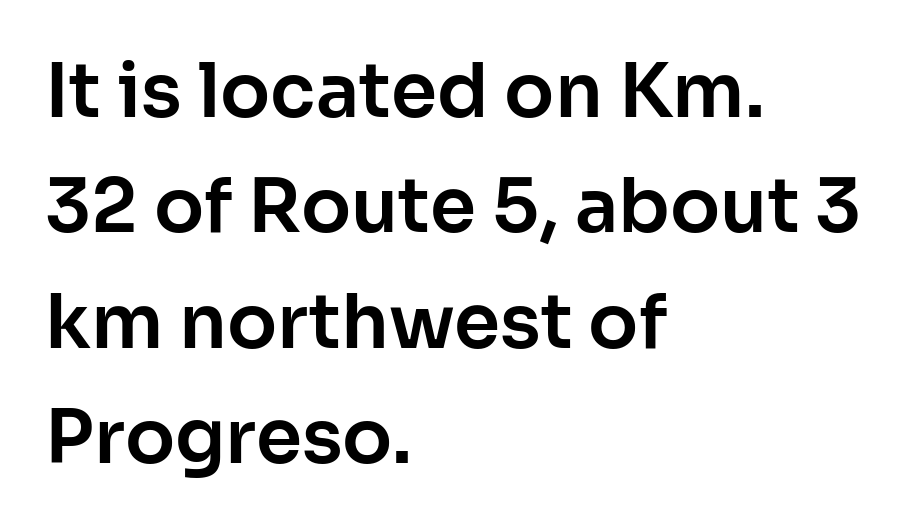
{"serif": "no", "italic": "no", "width": "normal", "stroke_contrast": "low", "x_height": "medium", "monospaced": "no", "underline": "no", "align": "left", "line_spacing": "normal", "line_spacing_ratio": 1.56, "letter_spacing": "normal", "letter_spacing_em": 0.0, "glyph_px": 74}
